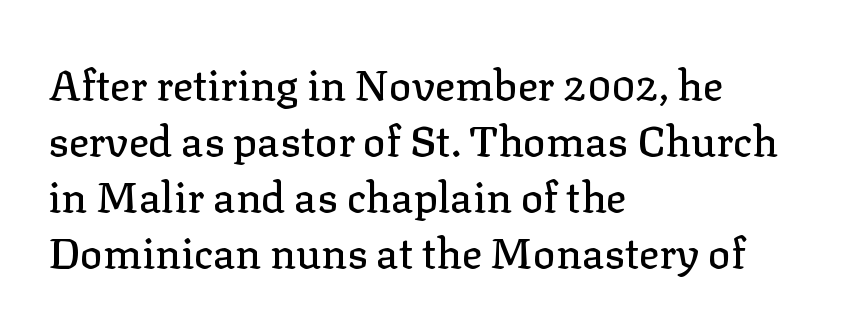
Q: Is the text italic (slanted)? A: No, it is upright.
Q: Is the typeface a serif or a sans-serif typeface? A: Serif.
Q: Is the text underlined? A: No.
Q: How is the paragraph aligned? A: Left-aligned.
Q: Is the spacing between letters normal or unusually wide? A: Normal.
Q: Is the spacing between lines tight, normal or loose? A: Normal.
Q: Width (condensed, normal, or wide)? A: Normal.
Q: Stroke contrast? A: Low.
Q: x-height? A: Medium.
Q: Monospaced? A: No.
